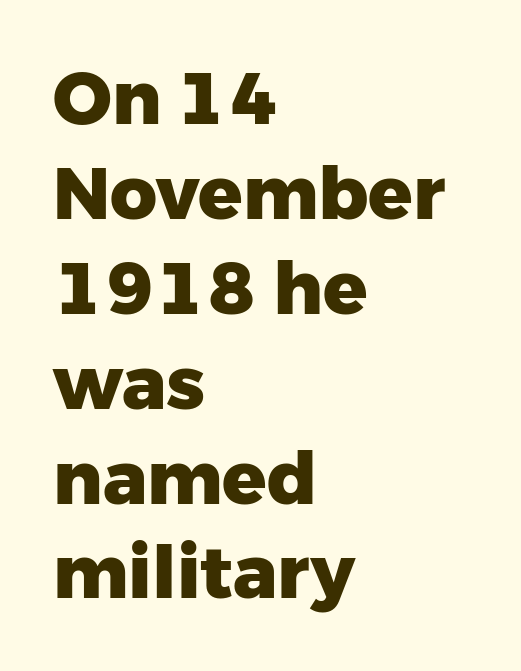
A bare baseline throughout the passage. Unlike a traditional serif, this face leaves its strokes unadorned. How are the letters spaced? Ordinarily, with no added tracking. Does the copy run flush right? No — it runs flush left.
